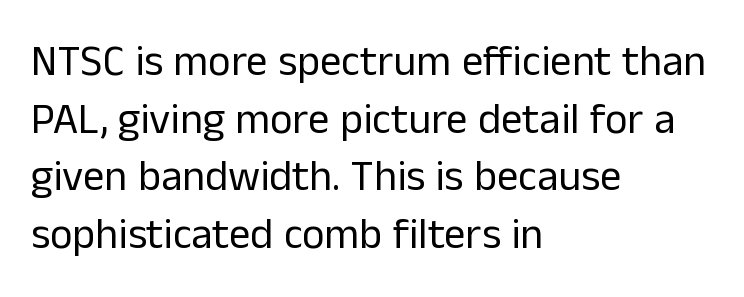
The image shows 43 px regular-weight sans-serif type, upright; set left-aligned, normal line spacing (1.34x), normal letter spacing, not underlined; low stroke contrast and a medium x-height.
